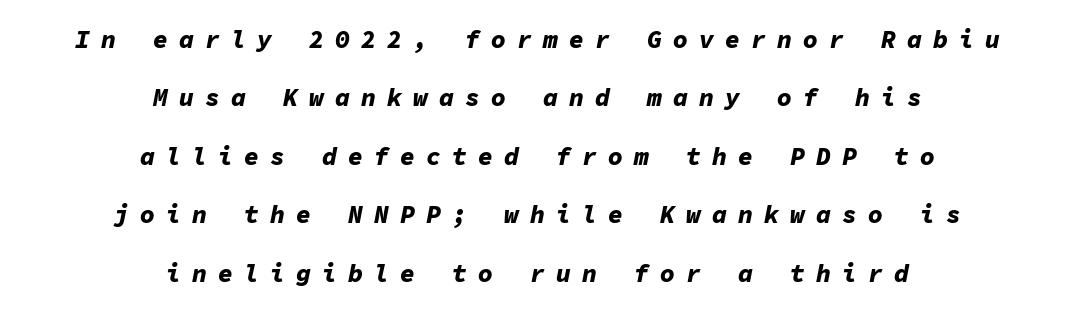
Tracking here is generous; glyphs stand well apart from one another. This sample uses an oblique cut, with every glyph tilted off the vertical. The characters look thick and weighty, a clear bold. The glyphs are unaccompanied by any horizontal stroke below them.
